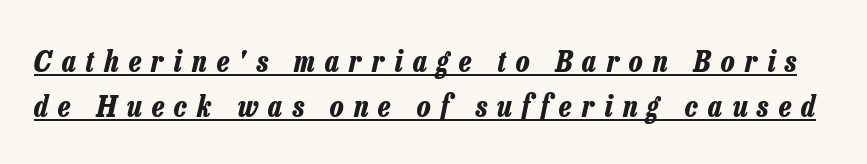
Q: Is the text bold? A: Yes.
Q: Is the text italic (slanted)? A: Yes, it leans right by about 13 degrees.
Q: Is the text underlined? A: Yes.
Q: Is the spacing between letters normal or unusually wide? A: Unusually wide.
Q: Is the spacing between lines tight, normal or loose? A: Normal.
Q: Width (condensed, normal, or wide)? A: Condensed.
Q: Stroke contrast? A: Low.
Q: x-height? A: Medium.
Q: Monospaced? A: No.
